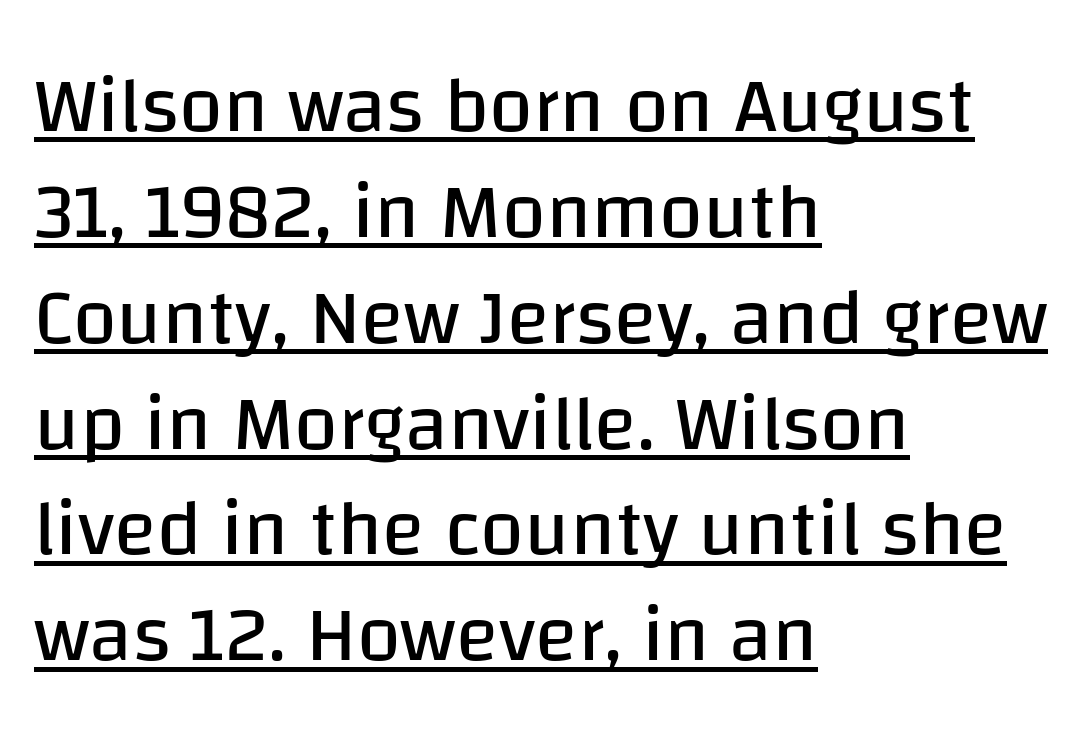
Baseline-to-baseline distance is the conventional proportion of letter height. The paragraph shown leans on its left margin. In designer terms, the underline attribute is active on this setting. Each letter keeps its own natural width here, so spacing adapts to shape.
